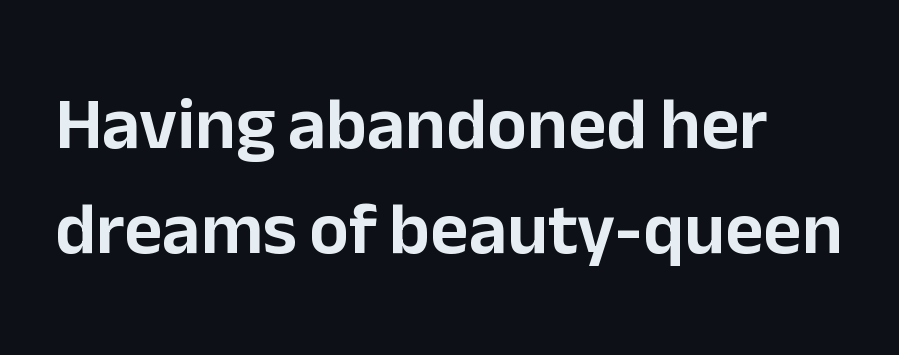
Leading matches the norm, producing a regular column. Nope, no serifs anywhere on these letters. Quick note: not italic, upright. The rendering keeps characters at their native spacing.
